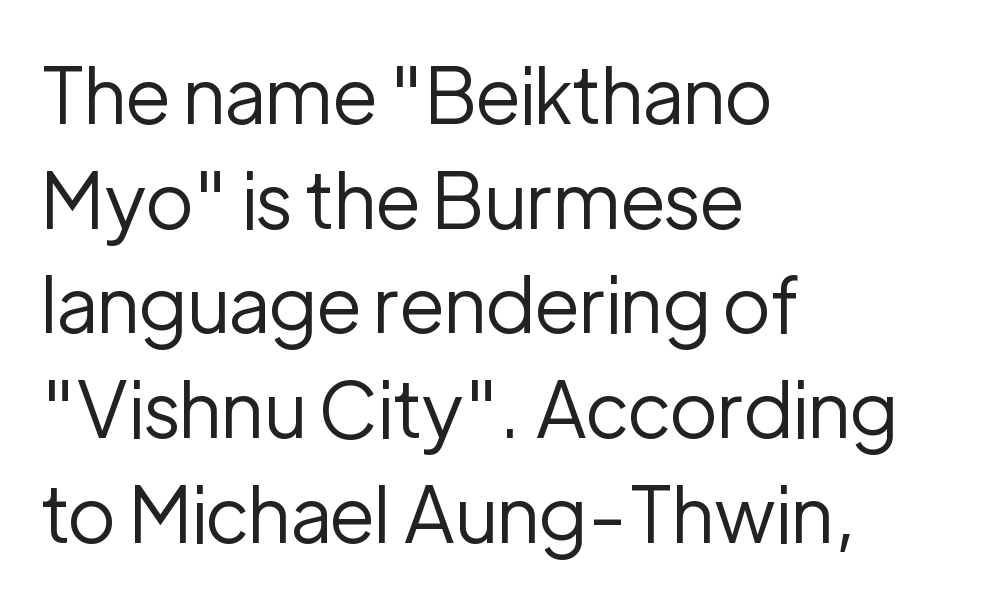
{"serif": "no", "italic": "no", "bold": "no", "weight": "regular", "width": "normal", "stroke_contrast": "low", "x_height": "medium", "monospaced": "no", "underline": "no", "align": "left", "line_spacing": "normal", "line_spacing_ratio": 1.36, "letter_spacing": "normal", "letter_spacing_em": 0.0, "glyph_px": 77}
